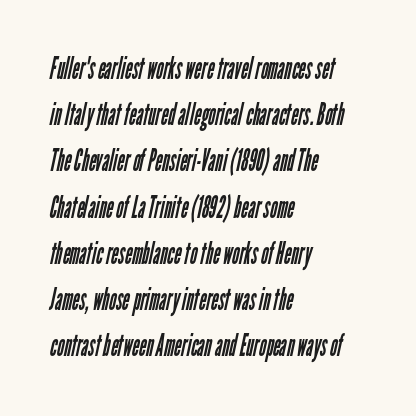
The image shows 31 px regular-weight, condensed sans-serif type; set left-aligned, normal line spacing (1.49x), normal letter spacing, not underlined; low stroke contrast and a medium x-height.
